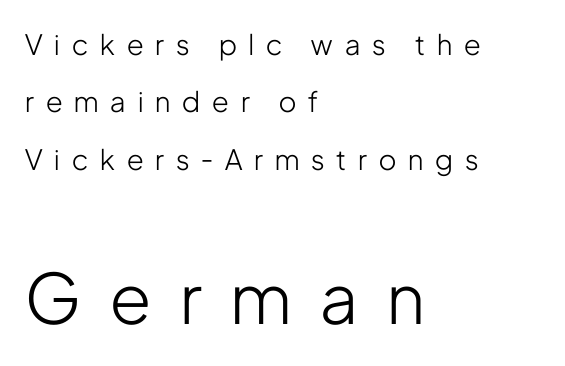
Teacher's note: observe the even left margin — that is flush-left alignment. The text was rendered using a sans face with plain stroke endings. Type size steps up from the first block to the second. Every stem runs plumb, perpendicular to the baseline. Is this a heavy cut? Hardly; it is regular or lighter. The string is rendered with underlining switched off.
